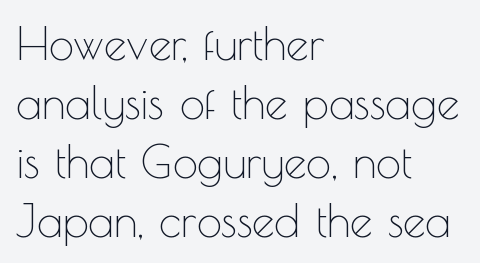
The image shows 45 px thin sans-serif type, upright; set left-aligned, normal line spacing (1.31x), normal letter spacing, not underlined; a small x-height.
